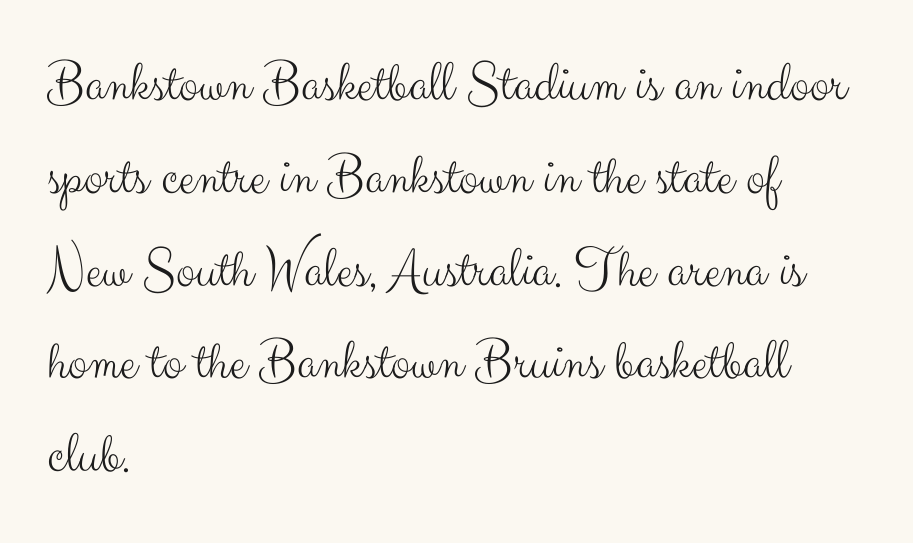
The image shows 58 px light sans-serif type; set left-aligned, normal line spacing (1.6x), normal letter spacing, not underlined; medium stroke contrast and a small x-height.
